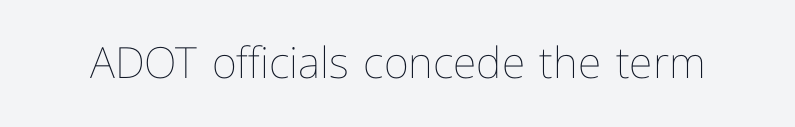
{"italic": "no", "bold": "no", "weight": "thin", "width": "normal", "stroke_contrast": "low", "x_height": "medium", "monospaced": "no", "underline": "no", "letter_spacing": "normal", "letter_spacing_em": 0.0, "glyph_px": 43}
